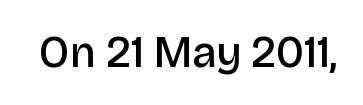
Rule under the text: the space is simply empty. This is the in-between weight designers call semibold or demi. Each letter keeps its own natural width here, so spacing adapts to shape. These lines are composed in type without serifs.
